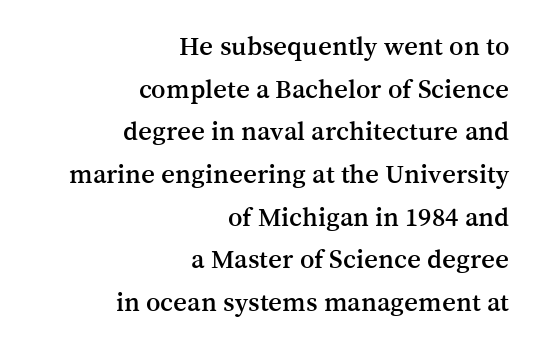
Q: Is the text italic (slanted)? A: No, it is upright.
Q: Is the text underlined? A: No.
Q: How is the paragraph aligned? A: Right-aligned.
Q: Is the spacing between letters normal or unusually wide? A: Normal.
Q: Is the spacing between lines tight, normal or loose? A: Normal.
